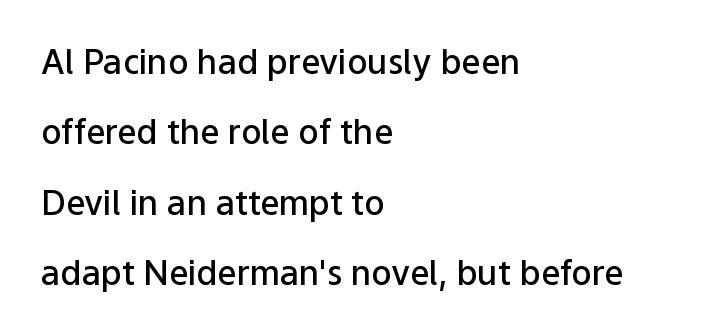
The image shows 34 px semibold sans-serif type, upright; set left-aligned, loose line spacing (2.07x), normal letter spacing, not underlined; low stroke contrast and a medium x-height.
